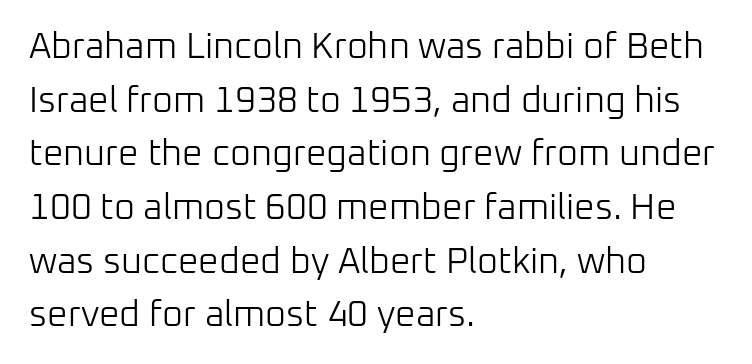
The image shows 36 px light sans-serif type, upright; set left-aligned, normal line spacing (1.49x), normal letter spacing, not underlined; low stroke contrast and a medium x-height.
